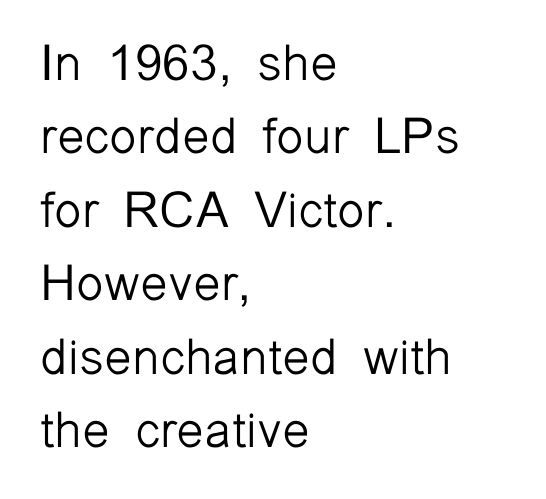
{"serif": "no", "italic": "no", "bold": "no", "weight": "light", "width": "normal", "stroke_contrast": "low", "x_height": "medium", "monospaced": "no", "underline": "no", "align": "left", "line_spacing": "normal", "line_spacing_ratio": 1.47, "letter_spacing": "normal", "letter_spacing_em": 0.0, "glyph_px": 50}
